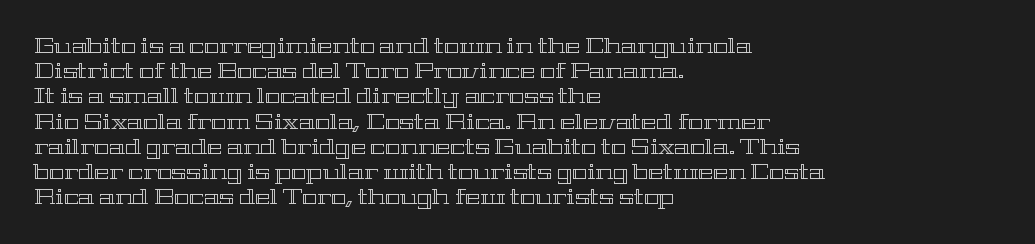
Q: Is the text italic (slanted)? A: No, it is upright.
Q: Is the text underlined? A: No.
Q: How is the paragraph aligned? A: Left-aligned.
Q: Is the spacing between letters normal or unusually wide? A: Normal.
Q: Is the spacing between lines tight, normal or loose? A: Normal.
